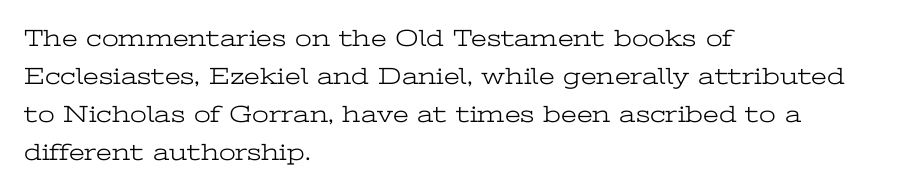
{"italic": "no", "bold": "no", "underline": "no", "align": "left", "line_spacing": "normal", "line_spacing_ratio": 1.58, "letter_spacing": "normal", "letter_spacing_em": 0.0, "glyph_px": 24}
